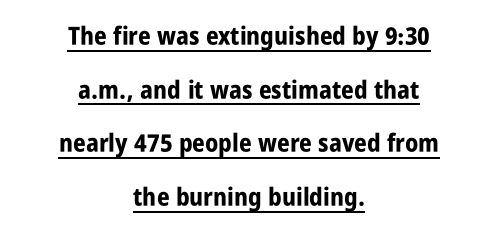
The image shows 25 px bold type, upright; set centered, loose line spacing (2.15x), normal letter spacing, underlined.
